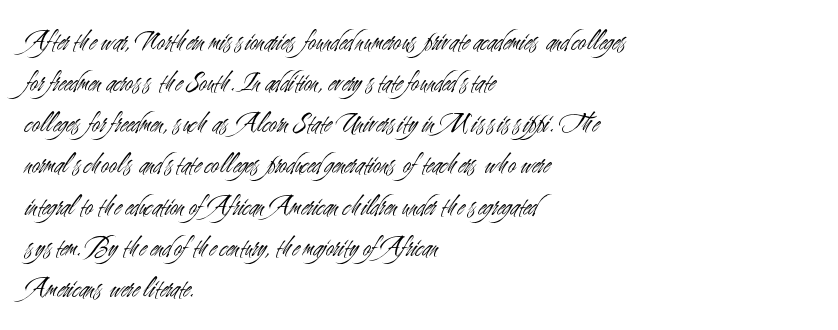
Q: Is the text bold? A: No.
Q: Is the text italic (slanted)? A: Yes.
Q: Is the typeface a serif or a sans-serif typeface? A: Sans-serif.
Q: Is the text underlined? A: No.
Q: How is the paragraph aligned? A: Left-aligned.
Q: Is the spacing between letters normal or unusually wide? A: Normal.
Q: Is the spacing between lines tight, normal or loose? A: Normal.
Q: Width (condensed, normal, or wide)? A: Condensed.
Q: Stroke contrast? A: Medium.
Q: x-height? A: Small.
Q: Monospaced? A: No.
